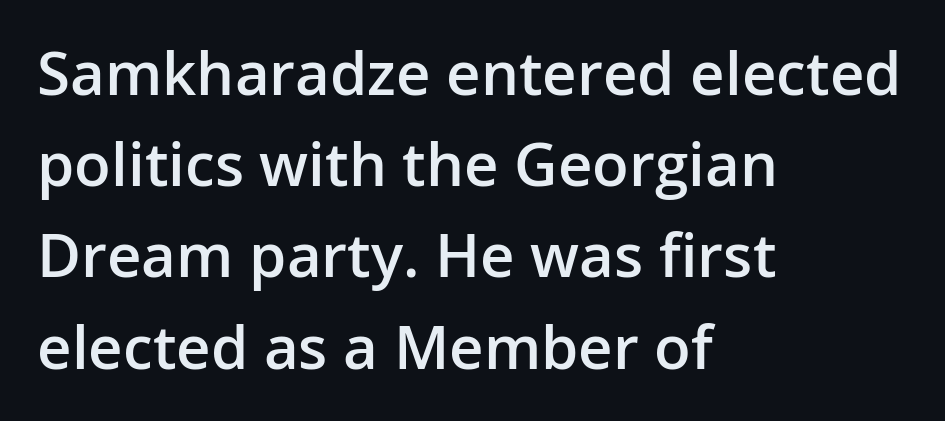
{"serif": "no", "italic": "no", "bold": "semi", "weight": "semibold", "width": "normal", "stroke_contrast": "low", "x_height": "medium", "monospaced": "no", "underline": "no", "align": "left", "line_spacing": "normal", "line_spacing_ratio": 1.52, "letter_spacing": "normal", "letter_spacing_em": 0.0, "glyph_px": 60}
